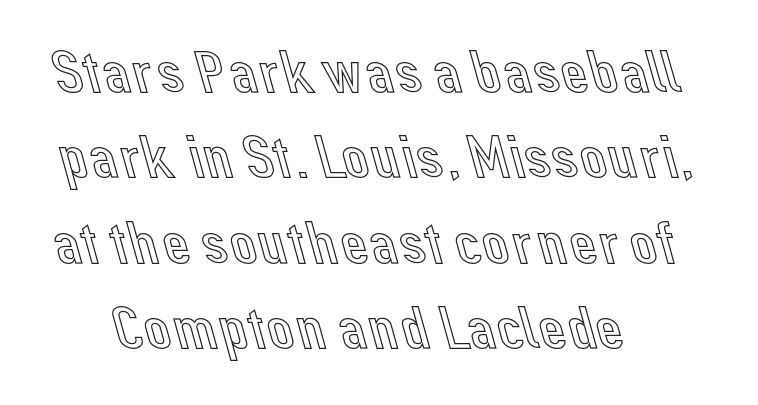
Honestly, there is no underline to notice here at all. These lines sit exactly where default settings would place them. Letter spacing: default. Here the designer chose a conventional face with non-uniform glyph widths.
